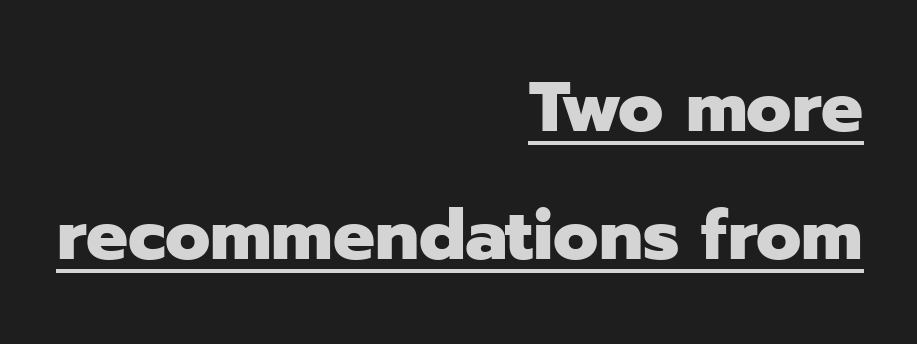
{"serif": "no", "italic": "no", "bold": "yes", "weight": "heavy", "width": "normal", "stroke_contrast": "low", "x_height": "medium", "monospaced": "no", "underline": "yes", "align": "right", "line_spacing_ratio": 1.83, "letter_spacing": "normal", "letter_spacing_em": 0.0, "glyph_px": 70}
